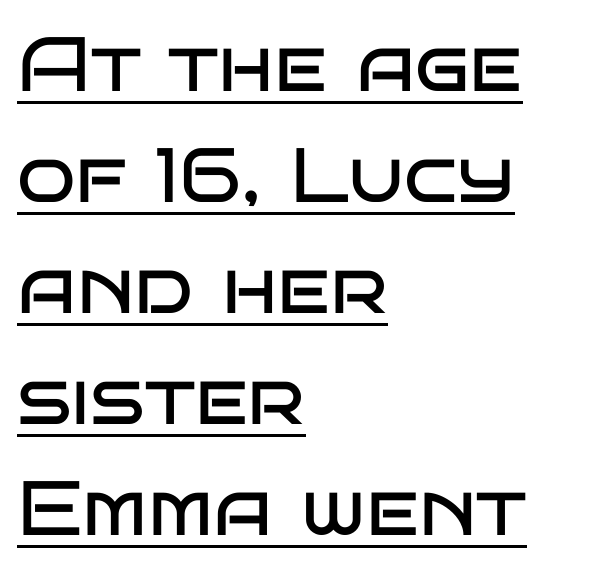
{"serif": "no", "italic": "no", "bold": "no", "weight": "regular", "width": "wide", "stroke_contrast": "low", "x_height": "large", "monospaced": "no", "underline": "yes", "align": "left", "line_spacing": "normal", "line_spacing_ratio": 1.44, "letter_spacing": "normal", "letter_spacing_em": 0.0, "glyph_px": 77}
